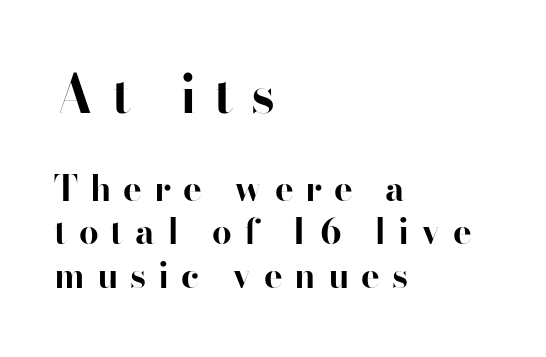
{"serif": "no", "italic": "no", "bold": "yes", "weight": "bold", "width": "normal", "stroke_contrast": "high", "x_height": "small", "monospaced": "no", "underline": "no", "align": "left", "line_spacing": "normal", "line_spacing_ratio": 1.25, "letter_spacing": "wide", "letter_spacing_em": 0.34, "larger_block": "first", "size_ratio": 1.49, "glyph_px": 52}
